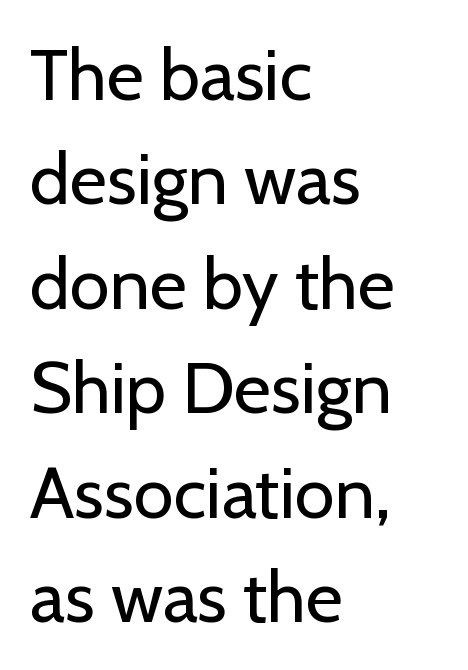
Q: Is the text bold? A: No.
Q: Is the text italic (slanted)? A: No, it is upright.
Q: Is the typeface a serif or a sans-serif typeface? A: Sans-serif.
Q: Is the text underlined? A: No.
Q: How is the paragraph aligned? A: Left-aligned.
Q: Is the spacing between letters normal or unusually wide? A: Normal.
Q: Is the spacing between lines tight, normal or loose? A: Normal.
Q: Width (condensed, normal, or wide)? A: Normal.
Q: Stroke contrast? A: Low.
Q: x-height? A: Medium.
Q: Monospaced? A: No.
